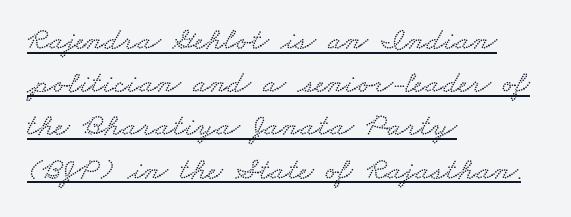
{"width": "wide", "stroke_contrast": "low", "x_height": "small", "monospaced": "no", "underline": "yes", "align": "left", "line_spacing": "normal", "line_spacing_ratio": 1.35, "letter_spacing": "normal", "letter_spacing_em": 0.0, "glyph_px": 32}
